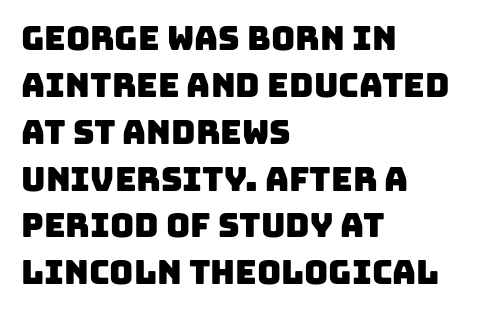
{"serif": "no", "width": "normal", "stroke_contrast": "low", "x_height": "large", "monospaced": "no", "underline": "no", "align": "left", "line_spacing": "normal", "line_spacing_ratio": 1.42, "letter_spacing": "normal", "letter_spacing_em": 0.0, "glyph_px": 33}
